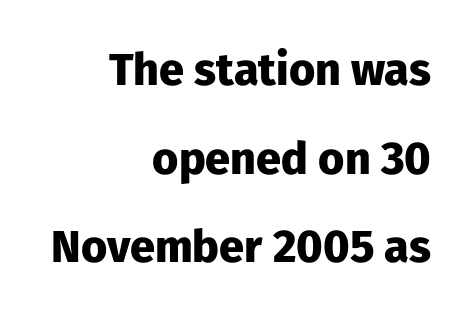
The passage is arranged like a letterhead date or caption credit — flush right. When letters stand straight like this, we call the style roman or upright. Interline gaps are noticeably wide in this sample. Check where the strokes stop: nothing finishes them off — pure sans. Between one letter and the next there's only the usual sliver of space. Typesetter's note: full bold, strokes at maximum text heaviness.
